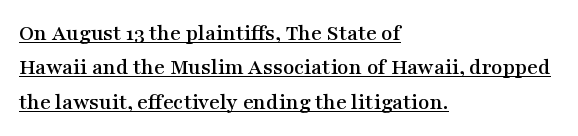
Q: Is the text italic (slanted)? A: No, it is upright.
Q: Is the text underlined? A: Yes.
Q: How is the paragraph aligned? A: Left-aligned.
Q: Is the spacing between letters normal or unusually wide? A: Normal.
Q: Is the spacing between lines tight, normal or loose? A: Normal.
